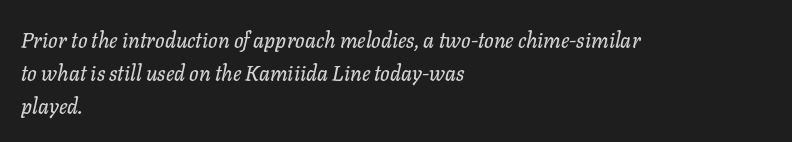
{"italic": "yes", "lean": "right", "slant_degrees": 11, "underline": "no", "align": "left", "line_spacing": "normal", "line_spacing_ratio": 1.57, "letter_spacing": "normal", "letter_spacing_em": 0.0, "glyph_px": 21}
